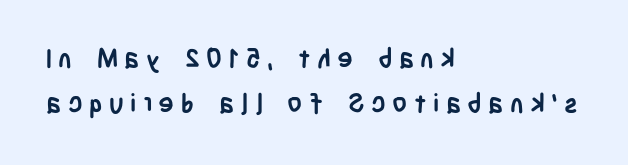
Is the type bold? Yes — the strokes are clearly thick and heavy. Style check: upright. The face used here is rendered with a markedly widened letterfit. Any mark beneath the type? The region is blank. The passage is arranged the way most books set body copy — flush left.
